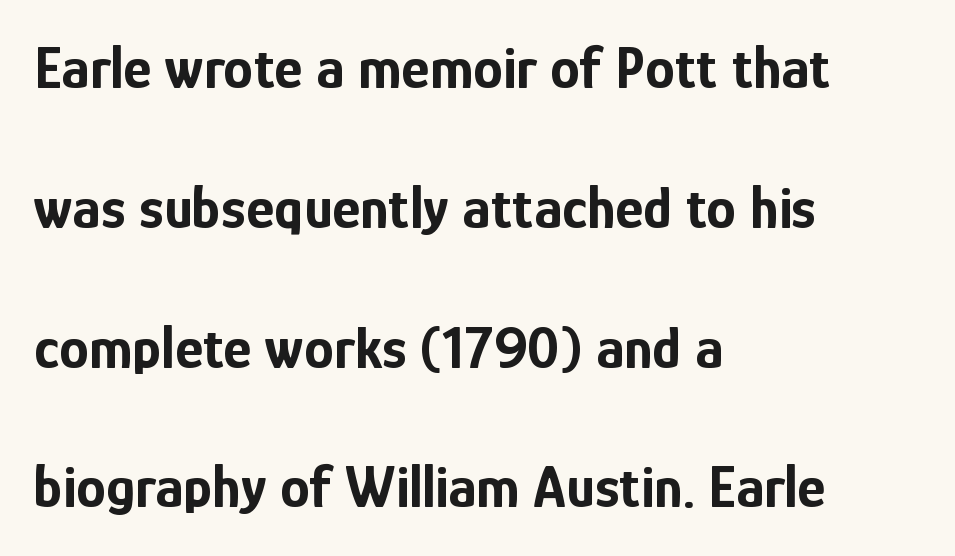
The image shows 60 px bold, condensed sans-serif type, upright; set left-aligned, loose line spacing (2.33x), normal letter spacing, not underlined; low stroke contrast and a medium x-height.
